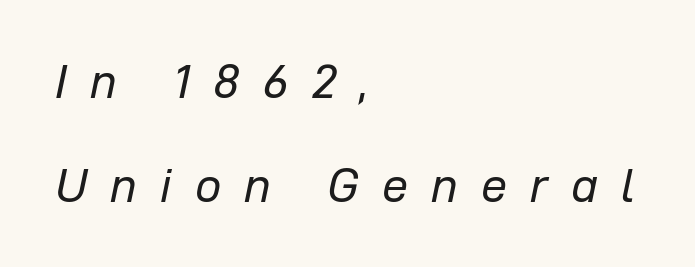
The image shows 47 px regular-weight type, italic (leaning right); set left-aligned, loose line spacing (2.22x), unusually wide letter spacing (+0.49 em), not underlined; low stroke contrast and a medium x-height.
